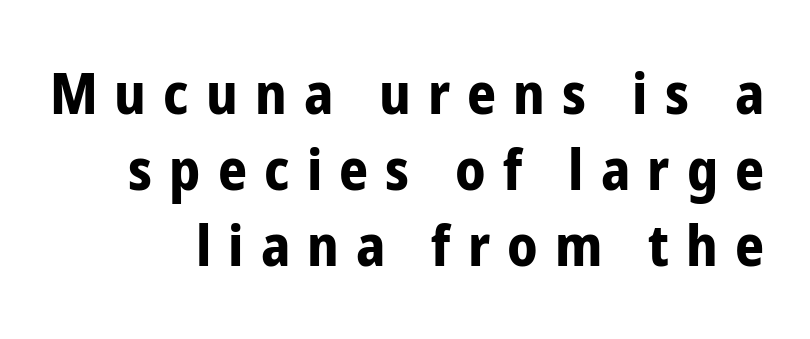
{"serif": "no", "italic": "no", "bold": "yes", "weight": "bold", "width": "condensed", "stroke_contrast": "low", "x_height": "medium", "monospaced": "no", "underline": "no", "align": "right", "line_spacing": "normal", "line_spacing_ratio": 1.33, "letter_spacing": "wide", "letter_spacing_em": 0.3, "glyph_px": 57}
